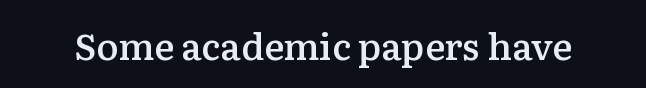
The image shows 37 px semibold serif type, upright; set normal letter spacing, not underlined; low stroke contrast and a medium x-height.
